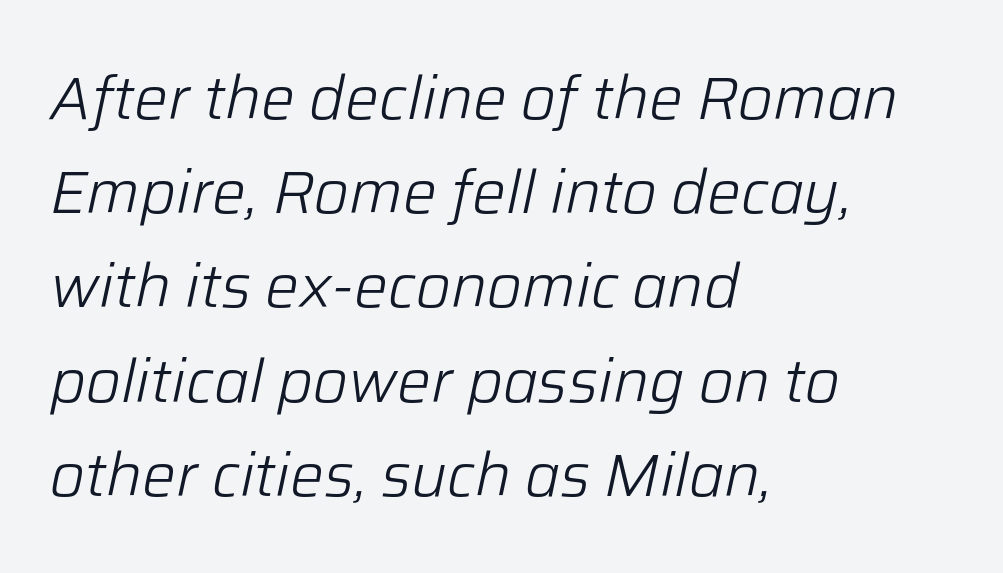
Q: Is the text bold? A: No.
Q: Is the text italic (slanted)? A: Yes, it leans right by about 12 degrees.
Q: Is the text underlined? A: No.
Q: How is the paragraph aligned? A: Left-aligned.
Q: Is the spacing between letters normal or unusually wide? A: Normal.
Q: Is the spacing between lines tight, normal or loose? A: Normal.
Q: Width (condensed, normal, or wide)? A: Normal.
Q: Stroke contrast? A: Low.
Q: x-height? A: Medium.
Q: Monospaced? A: No.
